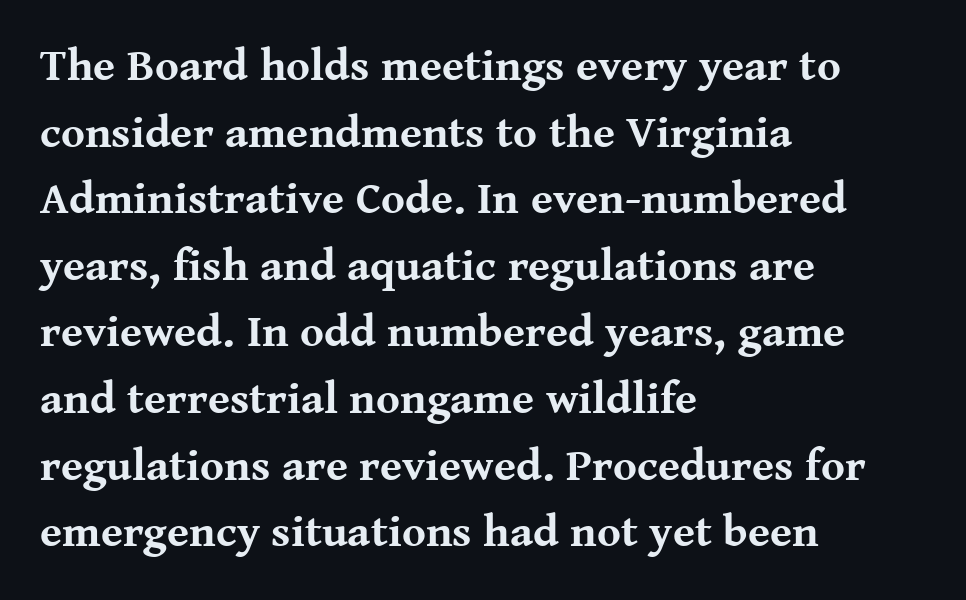
Does extra space separate the letters? No, they use regular spacing. These words are printed bold, with thick strokes throughout. In terms of posture, this sample is upright. Every row of glyphs begins at an identical x-position on the left.
